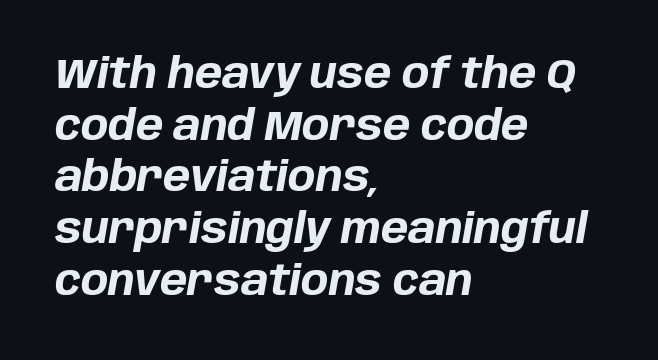
Standard letterfit; no display-style spreading of the glyphs. The setting favours the left margin, as ordinary paragraphs usually do. Descenders hang freely into open space. These lines are rendered in a variable-pitch font. The space between consecutive lines is moderate. Pretty heavy lettering here — definitely bold.
